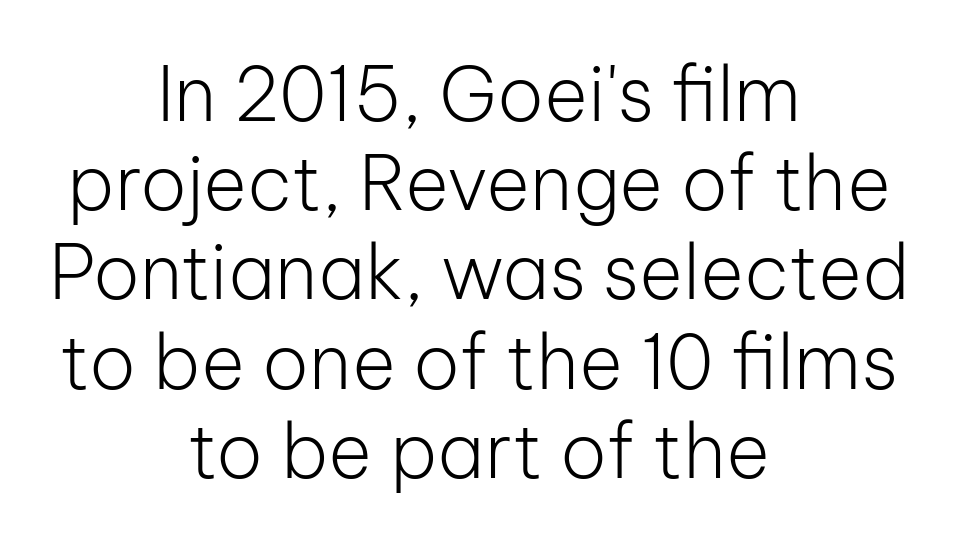
{"serif": "no", "italic": "no", "bold": "no", "weight": "light", "width": "normal", "stroke_contrast": "low", "x_height": "medium", "monospaced": "no", "underline": "no", "align": "center", "line_spacing_ratio": 1.19, "letter_spacing": "normal", "letter_spacing_em": 0.0, "glyph_px": 75}
